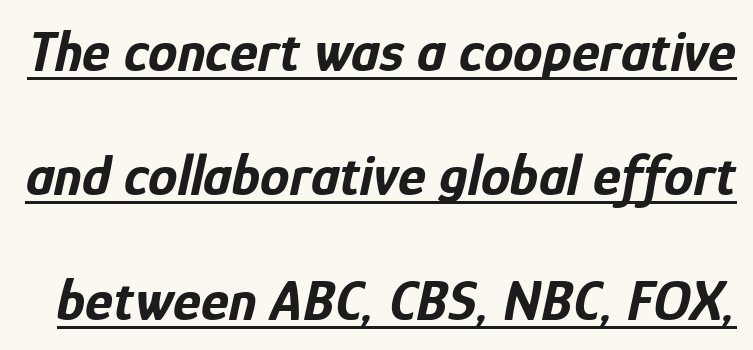
Q: Is the text bold? A: Yes.
Q: Is the text italic (slanted)? A: Yes, it leans right by about 12 degrees.
Q: Is the text underlined? A: Yes.
Q: Is the spacing between letters normal or unusually wide? A: Normal.
Q: Is the spacing between lines tight, normal or loose? A: Loose.
Q: Width (condensed, normal, or wide)? A: Condensed.
Q: Stroke contrast? A: Low.
Q: x-height? A: Medium.
Q: Monospaced? A: No.
